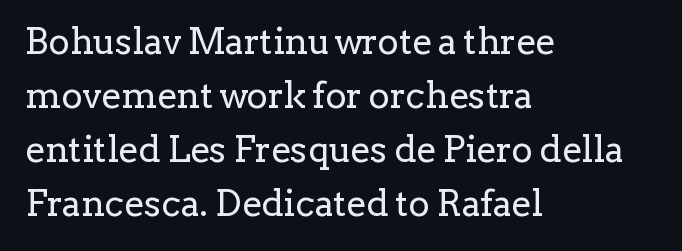
Q: Is the text bold? A: No.
Q: Is the text italic (slanted)? A: No, it is upright.
Q: Is the typeface a serif or a sans-serif typeface? A: Serif.
Q: Is the text underlined? A: No.
Q: How is the paragraph aligned? A: Left-aligned.
Q: Is the spacing between letters normal or unusually wide? A: Normal.
Q: Is the spacing between lines tight, normal or loose? A: Normal.
Q: Width (condensed, normal, or wide)? A: Normal.
Q: Stroke contrast? A: Low.
Q: x-height? A: Medium.
Q: Monospaced? A: No.
